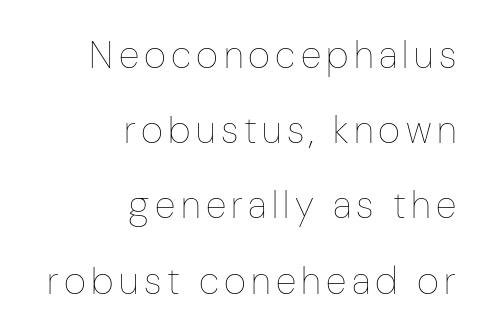
Q: Is the text bold? A: No.
Q: Is the text italic (slanted)? A: No, it is upright.
Q: Is the text underlined? A: No.
Q: How is the paragraph aligned? A: Right-aligned.
Q: Is the spacing between lines tight, normal or loose? A: Loose.
Q: Width (condensed, normal, or wide)? A: Condensed.
Q: Stroke contrast? A: Low.
Q: x-height? A: Medium.
Q: Monospaced? A: No.
